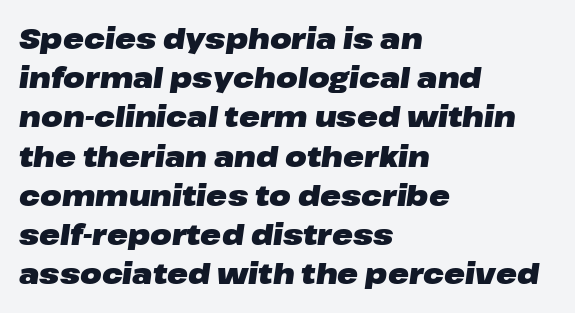
{"italic": "yes", "lean": "right", "slant_degrees": 8, "bold": "yes", "weight": "heavy", "width": "wide", "stroke_contrast": "low", "x_height": "medium", "monospaced": "no", "underline": "no", "align": "left", "line_spacing": "normal", "line_spacing_ratio": 1.4, "letter_spacing": "normal", "letter_spacing_em": 0.0, "glyph_px": 28}
